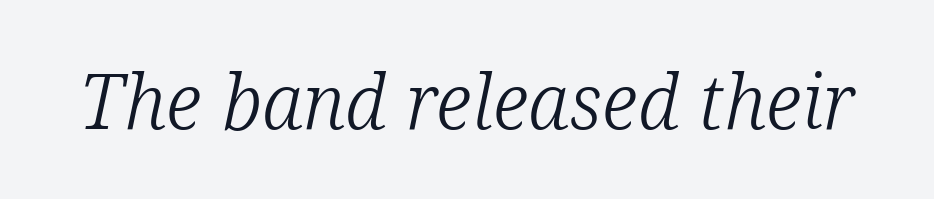
{"serif": "yes", "italic": "yes", "lean": "right", "slant_degrees": 12, "bold": "no", "weight": "light", "width": "normal", "stroke_contrast": "low", "x_height": "medium", "monospaced": "no", "underline": "no", "letter_spacing": "normal", "letter_spacing_em": 0.0, "glyph_px": 76}
